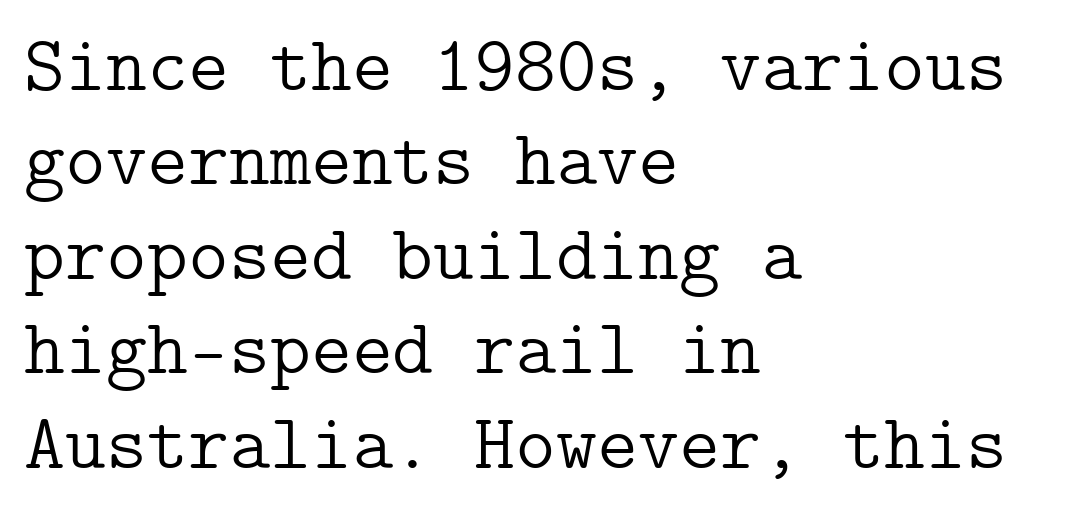
The image shows 78 px light serif type, upright; set left-aligned, line spacing 1.21x, normal letter spacing, not underlined; low stroke contrast and a medium x-height.
